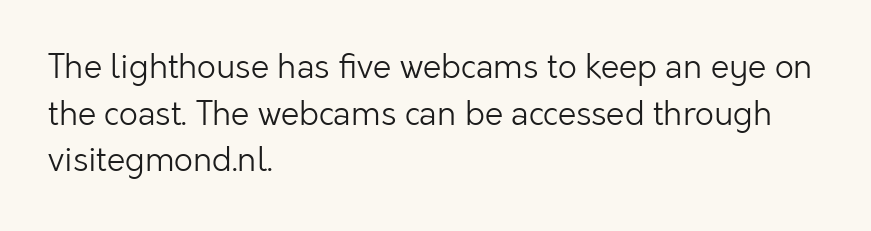
Q: Is the text bold? A: No.
Q: Is the text italic (slanted)? A: No, it is upright.
Q: Is the typeface a serif or a sans-serif typeface? A: Sans-serif.
Q: Is the text underlined? A: No.
Q: How is the paragraph aligned? A: Left-aligned.
Q: Is the spacing between letters normal or unusually wide? A: Normal.
Q: Is the spacing between lines tight, normal or loose? A: Normal.
Q: Width (condensed, normal, or wide)? A: Normal.
Q: Stroke contrast? A: Low.
Q: x-height? A: Medium.
Q: Monospaced? A: No.
